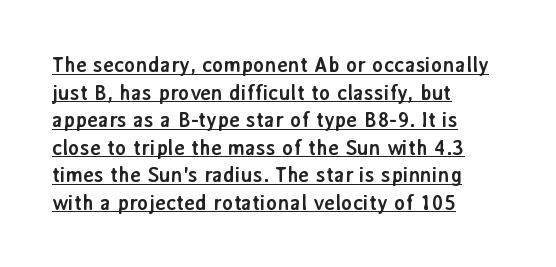
{"italic": "no", "bold": "yes", "underline": "yes", "align": "left", "line_spacing": "normal", "line_spacing_ratio": 1.31, "letter_spacing": "normal", "letter_spacing_em": 0.0, "glyph_px": 21}
